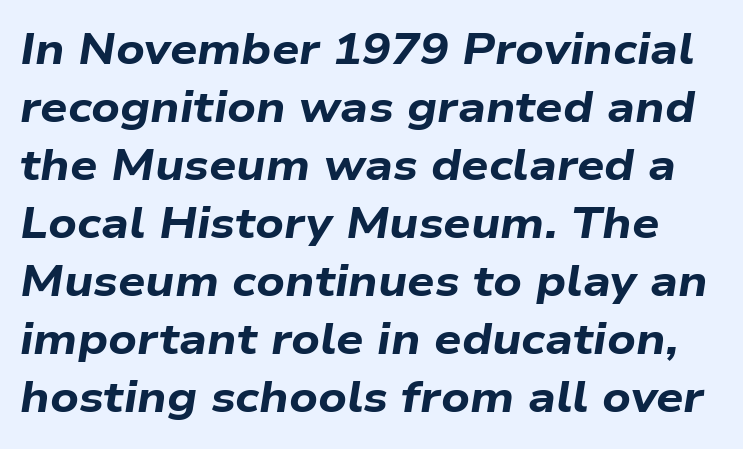
{"italic": "yes", "lean": "right", "slant_degrees": 9, "bold": "yes", "weight": "bold", "width": "wide", "stroke_contrast": "low", "x_height": "medium", "monospaced": "no", "underline": "no", "line_spacing": "normal", "line_spacing_ratio": 1.35, "letter_spacing": "normal", "letter_spacing_em": 0.0, "glyph_px": 43}
